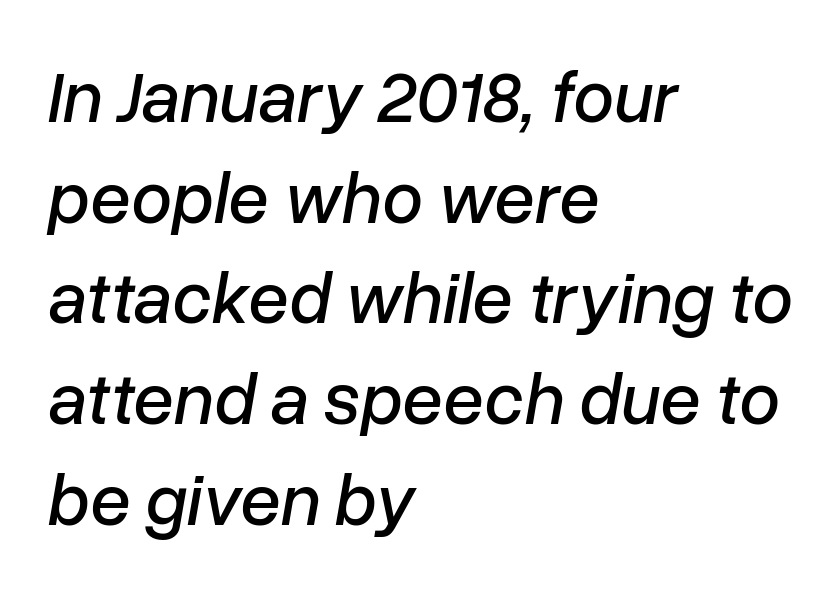
{"italic": "yes", "lean": "right", "slant_degrees": 10, "width": "normal", "stroke_contrast": "low", "x_height": "medium", "monospaced": "no", "underline": "no", "align": "left", "line_spacing": "normal", "line_spacing_ratio": 1.38, "letter_spacing": "normal", "letter_spacing_em": 0.0, "glyph_px": 73}
